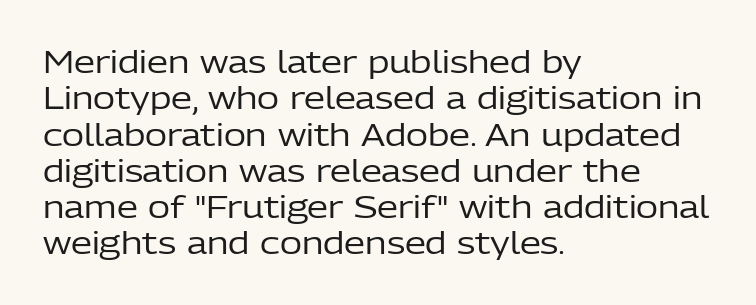
The image shows 30 px regular-weight sans-serif type, upright; set left-aligned, line spacing 1.21x, normal letter spacing, not underlined; low stroke contrast and a medium x-height.
